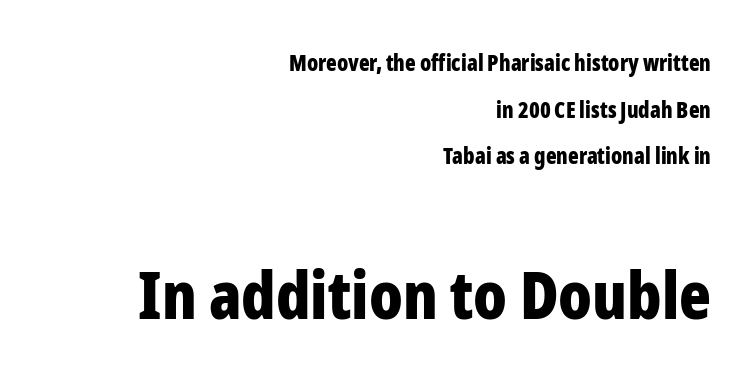
{"serif": "no", "italic": "no", "bold": "yes", "weight": "bold", "width": "condensed", "stroke_contrast": "low", "x_height": "medium", "monospaced": "no", "underline": "no", "align": "right", "line_spacing": "loose", "line_spacing_ratio": 2.12, "letter_spacing": "normal", "letter_spacing_em": 0.0, "larger_block": "second", "size_ratio": 3.0, "glyph_px": 66}
